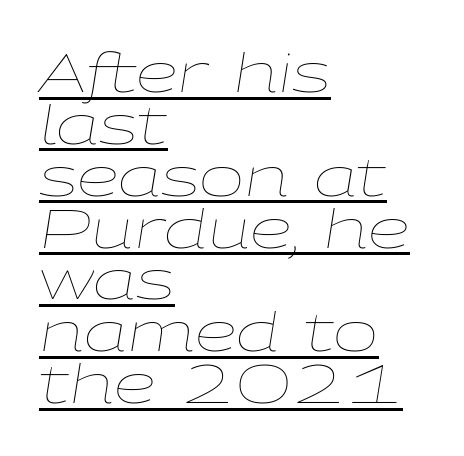
{"italic": "yes", "lean": "right", "slant_degrees": 9, "bold": "no", "weight": "thin", "width": "wide", "stroke_contrast": "low", "x_height": "medium", "monospaced": "no", "underline": "yes", "align": "left", "line_spacing": "tight", "line_spacing_ratio": 0.96, "letter_spacing": "normal", "letter_spacing_em": 0.0, "glyph_px": 54}
